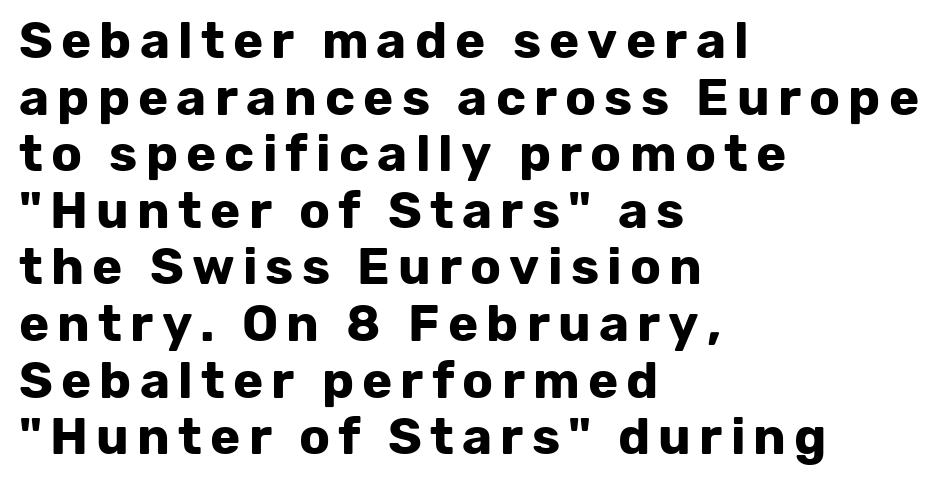
Notice how the stems are strictly vertical — no italics here. The rendering uses natural spacing where letterforms have individual widths. The letters carry no serifs — their stems end cleanly without finishing strokes. This sample is left-justified, so line endings fall wherever the words run out.
